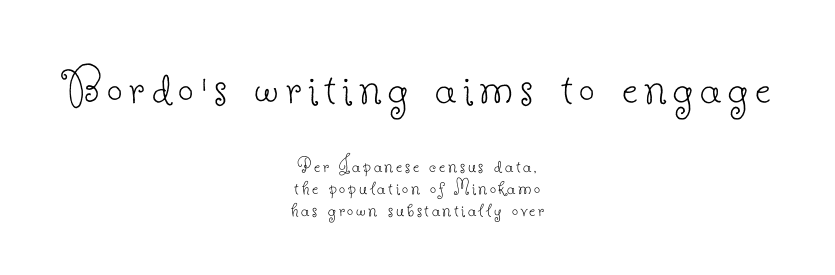
{"serif": "yes", "italic": "no", "bold": "no", "weight": "thin", "width": "normal", "stroke_contrast": "low", "x_height": "small", "monospaced": "no", "underline": "no", "align": "center", "line_spacing": "tight", "line_spacing_ratio": 0.99, "larger_block": "first", "size_ratio": 2.55, "glyph_px": 56}
